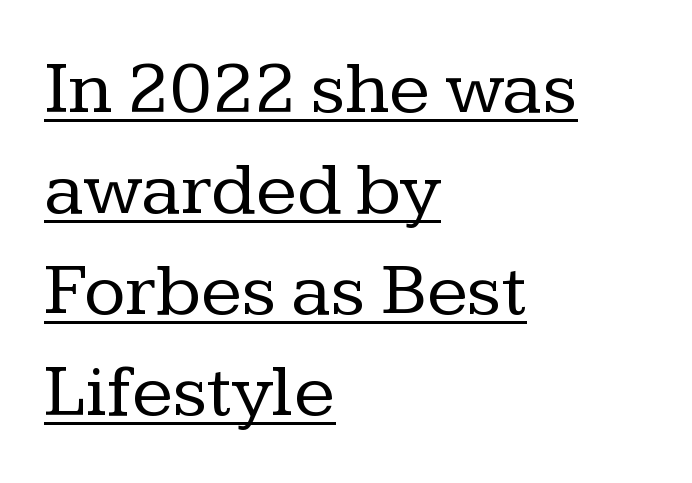
The rendering keeps characters at their native spacing. Notice how a bar underscores the lettering throughout. The typeface chosen for these lines features serifs. These lines are set flush left with a ragged right edge. Character widths vary here, with narrow letters taking less room than wide ones. The font is comparable to plain body text, perhaps lighter.
